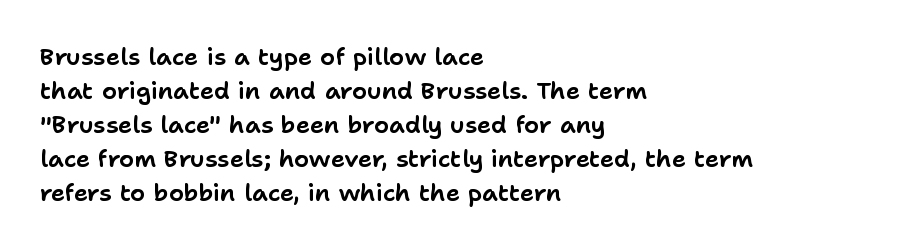
Q: Is the text italic (slanted)? A: No, it is upright.
Q: Is the text underlined? A: No.
Q: How is the paragraph aligned? A: Left-aligned.
Q: Is the spacing between letters normal or unusually wide? A: Normal.
Q: Is the spacing between lines tight, normal or loose? A: Normal.
